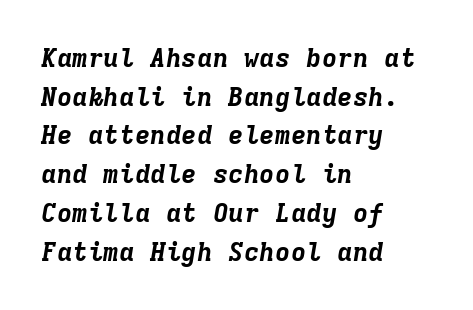
{"italic": "yes", "lean": "right", "slant_degrees": 9, "bold": "yes", "underline": "no", "align": "left", "line_spacing": "normal", "line_spacing_ratio": 1.49, "letter_spacing": "normal", "letter_spacing_em": 0.0, "glyph_px": 26}
